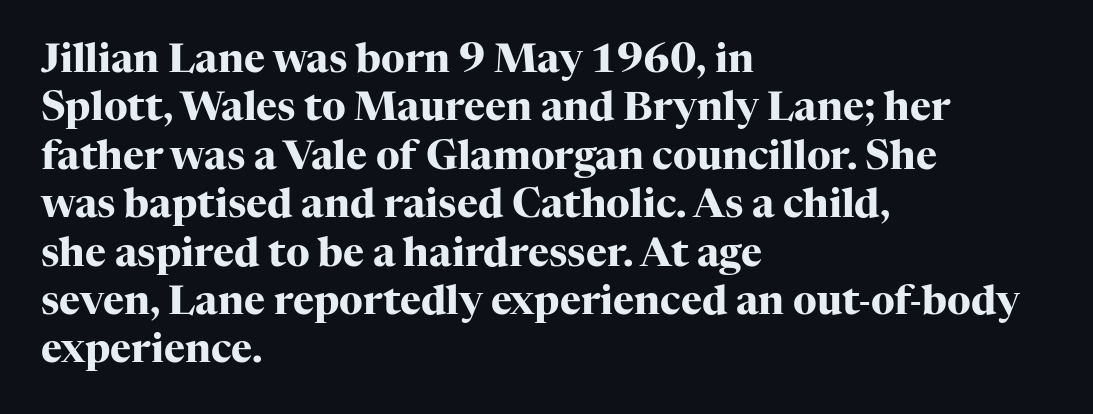
Spacing between characters is what you'd get straight out of the box. Descender tails drop into unmarked territory. Note: serifs present on the glyphs. The letters stand upright; this is a roman face.
